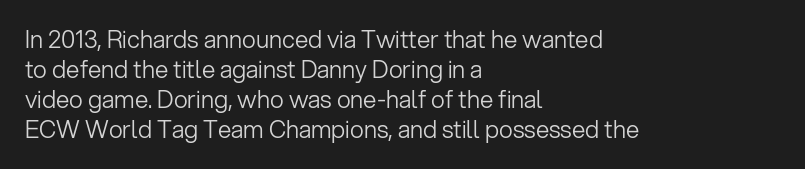
Q: Is the text bold? A: No.
Q: Is the text italic (slanted)? A: No, it is upright.
Q: Is the text underlined? A: No.
Q: How is the paragraph aligned? A: Left-aligned.
Q: Is the spacing between letters normal or unusually wide? A: Normal.
Q: Is the spacing between lines tight, normal or loose? A: Normal.
